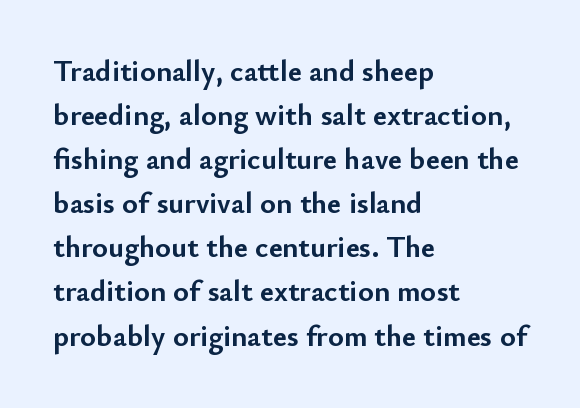
These lines are composed in type without serifs. Successive baselines arrive at the customary interval. Nope, not italic — everything's standing straight. Descender tails drop into unmarked territory. These lines are rendered in a variable-pitch font.
